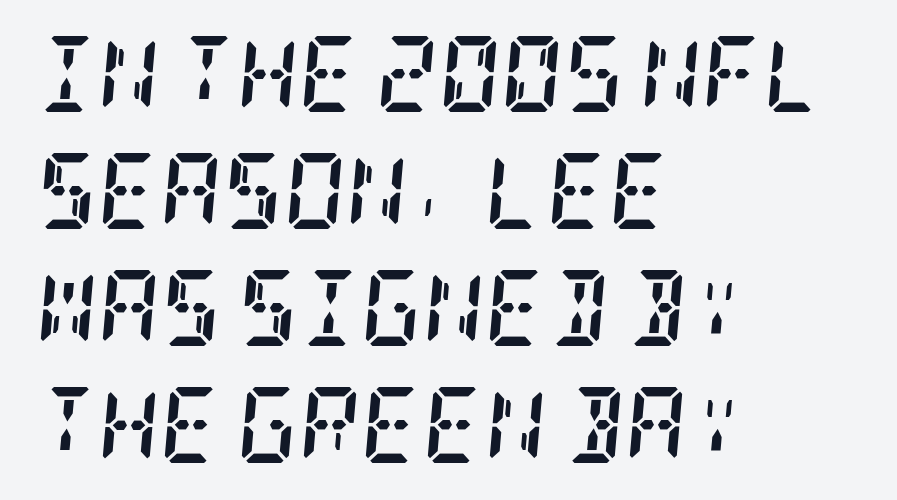
The passage shown leans; its letterforms are oblique. The gap between lines stays unmarked. Line beginnings align vertically; line endings do not. This sample uses a serif face. No extra tracking has been applied to these lines. Reading down the column, the eye jumps a familiar distance to each next line.
